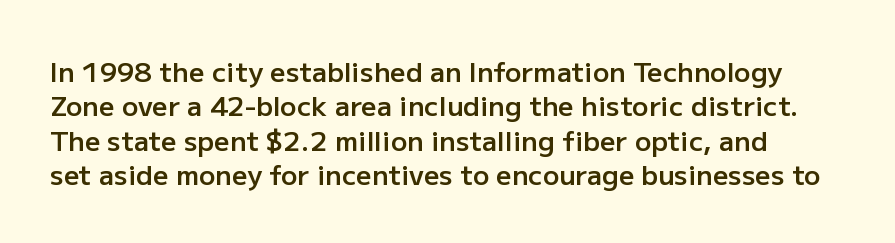
Baseline-to-baseline distance is the conventional proportion of letter height. Characters remain perfectly vertical along every line. Words appear dense and cohesive because spacing is normal. Descender tails drop into unmarked territory.
